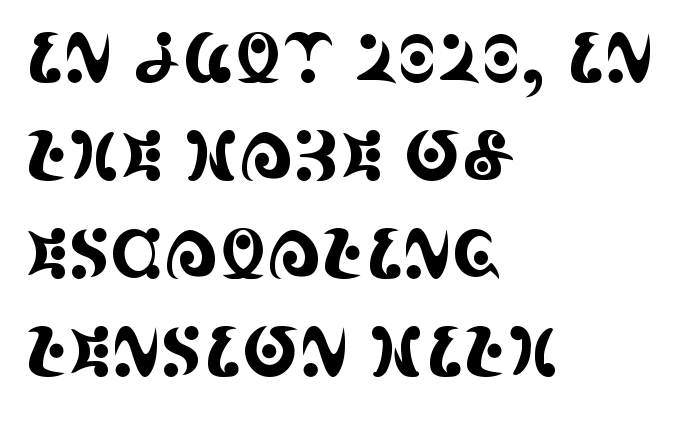
The image shows 68 px condensed serif type, upright; set left-aligned, normal line spacing (1.44x), normal letter spacing, not underlined; a large x-height.
